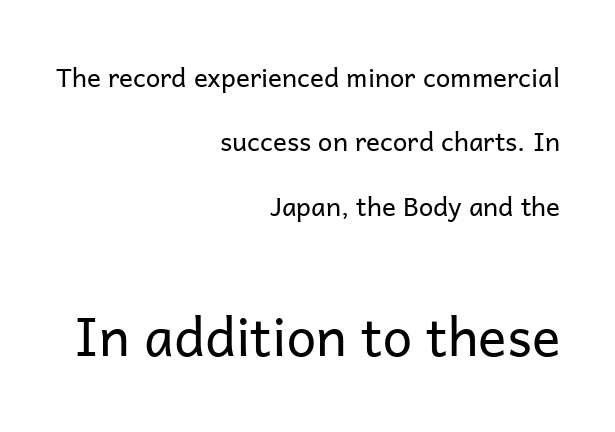
Q: Is the text bold? A: No.
Q: Is the text italic (slanted)? A: No, it is upright.
Q: Is the typeface a serif or a sans-serif typeface? A: Sans-serif.
Q: Is the text underlined? A: No.
Q: How is the paragraph aligned? A: Right-aligned.
Q: Is the spacing between letters normal or unusually wide? A: Normal.
Q: Is the spacing between lines tight, normal or loose? A: Loose.
Q: Which block of text is set in a larger size, the first (top) or the second (bottom)? A: The second (bottom) one.
Q: Width (condensed, normal, or wide)? A: Normal.
Q: Stroke contrast? A: Low.
Q: x-height? A: Medium.
Q: Monospaced? A: No.
